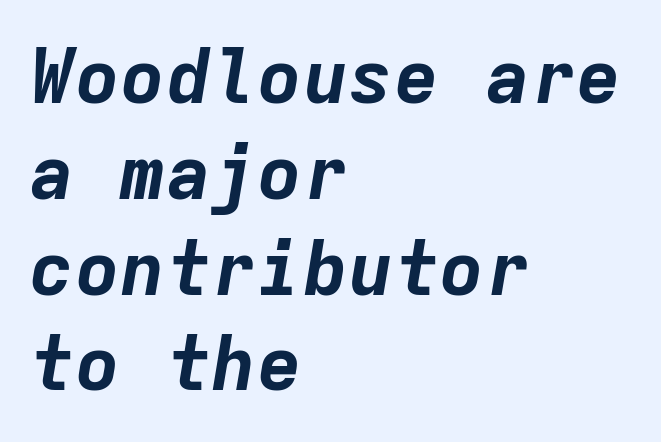
Notice how descenders clear the ascenders below comfortably — that's standard leading. Descenders hang freely into open space. Note the uniform advance width — an 'i' takes as much space as an 'm'. The face used here has the dense, thick strokes of a bold. Casual observation: everything's shoved over to the left.
